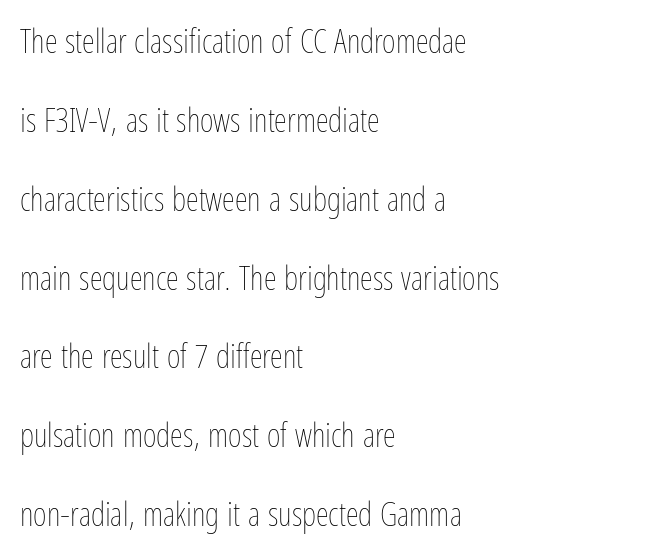
Baseline-to-baseline distance is far greater than the letter height. Unlike italic type, these characters show no tilt at all. Layout note: lines flush left. Caption: standard tracking, unaltered. Nobody drew a line under any word here. The passage shown is typed in a proportional face where columns would drift.
